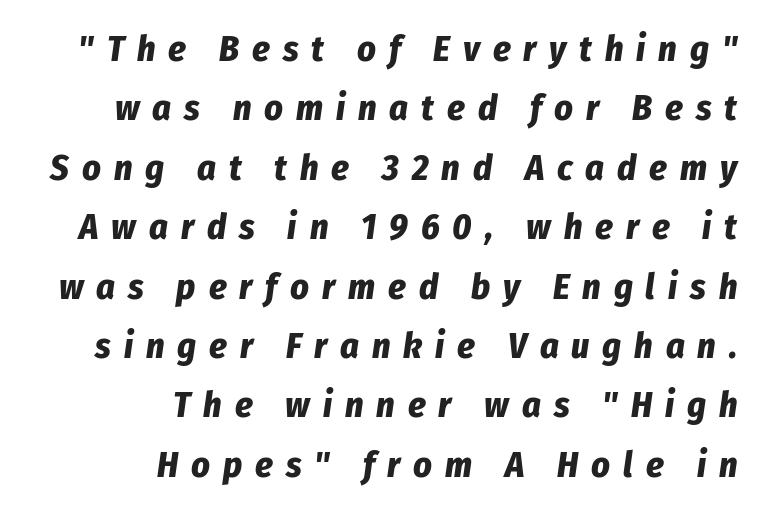
{"italic": "yes", "lean": "right", "slant_degrees": 8, "bold": "yes", "weight": "bold", "width": "condensed", "stroke_contrast": "low", "x_height": "medium", "monospaced": "no", "underline": "no", "align": "right", "line_spacing": "normal", "line_spacing_ratio": 1.65, "letter_spacing": "wide", "letter_spacing_em": 0.36, "glyph_px": 36}
